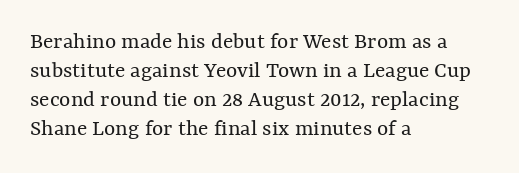
The image shows 24 px text type, upright; set left-aligned, line spacing 1.21x, normal letter spacing, not underlined.
